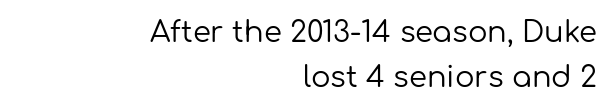
These lines stack with their right ends in a neat column. The typeface has the unassuming heft of standard copy or less. Rule under the text: the space is simply empty. Unlike italic type, these characters show no tilt at all. A typesetter would call this proportional, since set widths differ per character. Spacing between characters is what you'd get straight out of the box.
